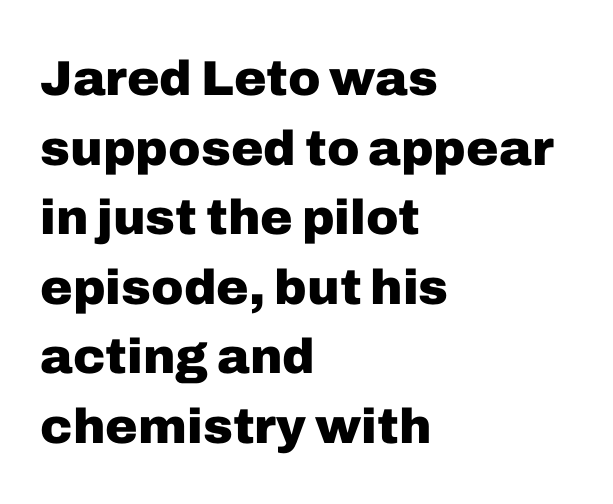
Italic: no, the glyphs are upright roman. Casual observation: everything's shoved over to the left. The rendering uses natural spacing where letterforms have individual widths. You can tell from the bare stems that sans-serif type was used. These lines keep a tight, regular rhythm from letter to letter.
